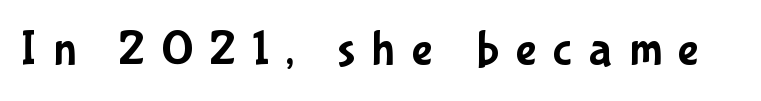
The specimen omits any rule beneath the text block's lines. Short note: letters widely spaced. Note: no serifs on the glyphs. This sample uses an upright cut, with every glyph sitting square on the baseline. This sample has the flowing, uneven cadence of proportional lettering.
